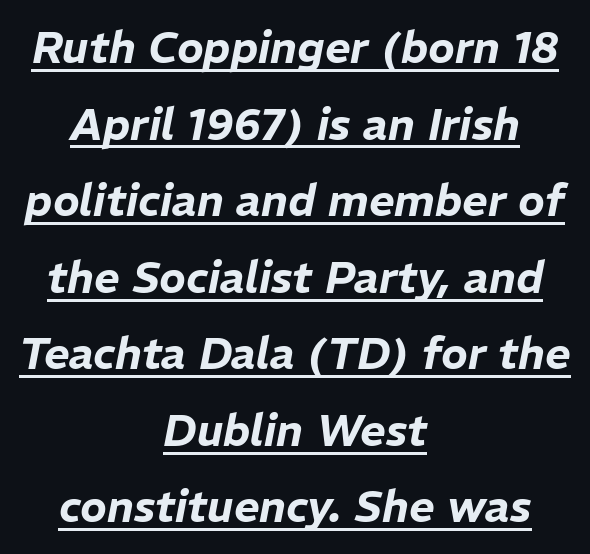
{"italic": "yes", "lean": "right", "slant_degrees": 11, "width": "normal", "stroke_contrast": "low", "x_height": "medium", "monospaced": "no", "underline": "yes", "align": "center", "line_spacing_ratio": 1.74, "letter_spacing": "normal", "letter_spacing_em": 0.0, "glyph_px": 44}
